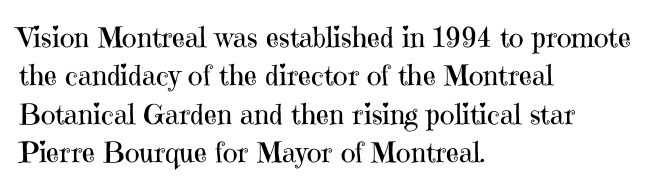
Reading down the block, your eye returns to a fixed left position each line. You can tell from the footed stems that serif type was used. These lines are rendered in a variable-pitch font. Words float on clear page, feet unadorned.
